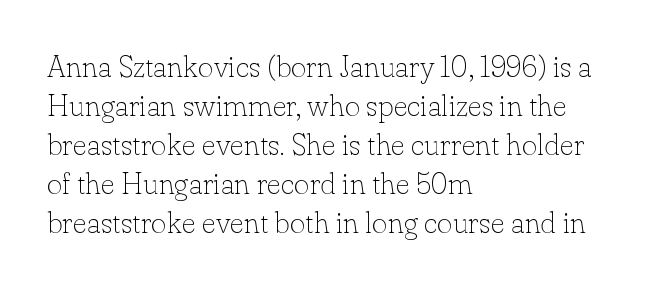
Q: Is the text bold? A: No.
Q: Is the text italic (slanted)? A: No, it is upright.
Q: Is the typeface a serif or a sans-serif typeface? A: Serif.
Q: Is the text underlined? A: No.
Q: How is the paragraph aligned? A: Left-aligned.
Q: Is the spacing between letters normal or unusually wide? A: Normal.
Q: Is the spacing between lines tight, normal or loose? A: Normal.
Q: Width (condensed, normal, or wide)? A: Normal.
Q: Stroke contrast? A: Low.
Q: x-height? A: Small.
Q: Monospaced? A: No.
